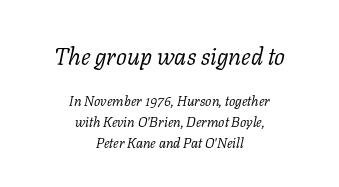
The image shows 24 px text type, italic (leaning right); set centered, normal line spacing (1.47x), normal letter spacing, not underlined; the first (top) block is 1.71x larger.
